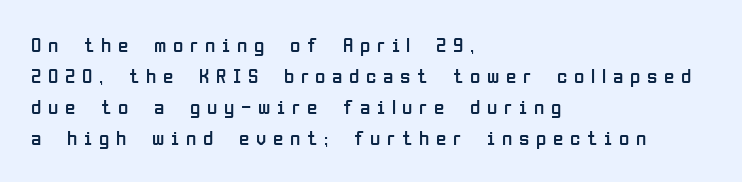
The image shows 21 px text type, upright; set left-aligned, normal line spacing (1.48x), unusually wide letter spacing (+0.32 em), not underlined.
